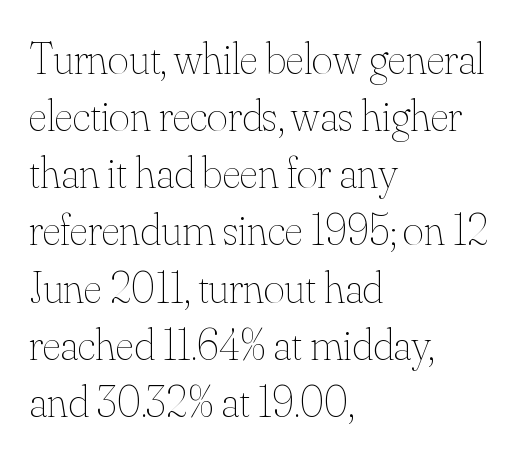
Q: Is the text bold? A: No.
Q: Is the text italic (slanted)? A: No, it is upright.
Q: Is the text underlined? A: No.
Q: How is the paragraph aligned? A: Left-aligned.
Q: Is the spacing between letters normal or unusually wide? A: Normal.
Q: Is the spacing between lines tight, normal or loose? A: Normal.
Q: Width (condensed, normal, or wide)? A: Normal.
Q: Stroke contrast? A: Medium.
Q: x-height? A: Small.
Q: Monospaced? A: No.
